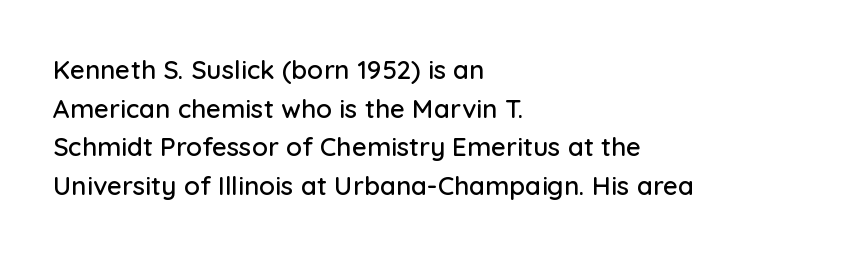
Q: Is the text italic (slanted)? A: No, it is upright.
Q: Is the text underlined? A: No.
Q: How is the paragraph aligned? A: Left-aligned.
Q: Is the spacing between letters normal or unusually wide? A: Normal.
Q: Is the spacing between lines tight, normal or loose? A: Normal.
